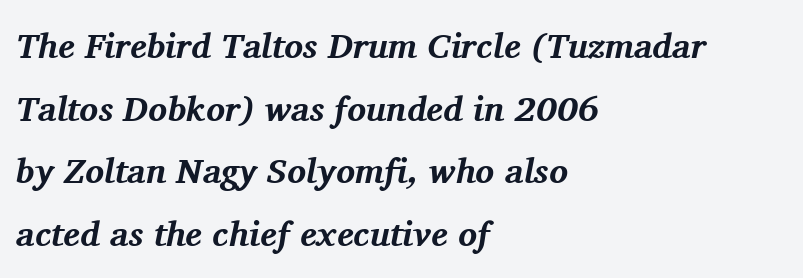
Nobody drew a line under any word here. Plenty of ink on the page — the face is bold. A classic flush-left, rag-right setting is used for this passage. It's the slanting kind of type. Tracking value appears to be zero — textbook default spacing. A typesetter would call this proportional, since set widths differ per character.
